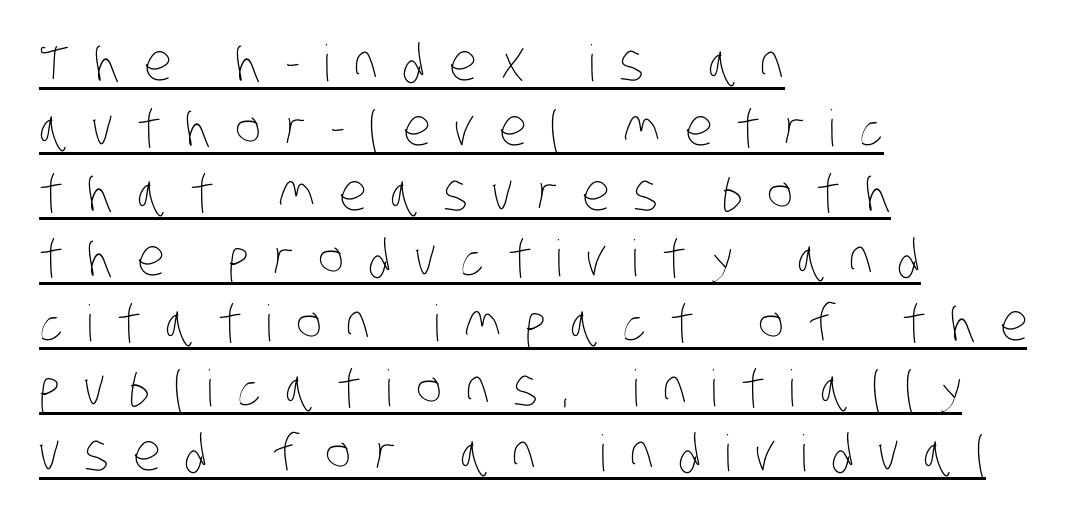
The lines are quadded left. This is underlined copy, the kind a proofreader might mark for attention. This sample has the flowing, uneven cadence of proportional lettering. Line spacing here is normal.
